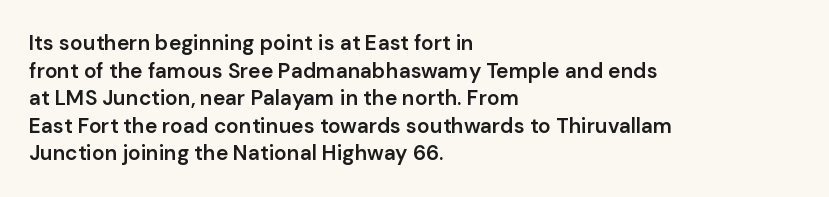
This sample uses plain, unmodified letter spacing. The foot of each line stays bare and open. The leading is moderate, giving the passage an even texture. A somewhat darkened texture: the type is semibold rather than bold.
